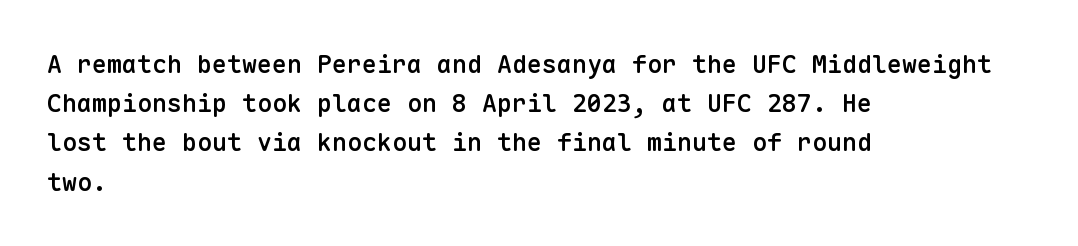
Q: Is the text bold? A: Semi-bold.
Q: Is the text italic (slanted)? A: No, it is upright.
Q: Is the text underlined? A: No.
Q: How is the paragraph aligned? A: Left-aligned.
Q: Is the spacing between letters normal or unusually wide? A: Normal.
Q: Is the spacing between lines tight, normal or loose? A: Normal.
